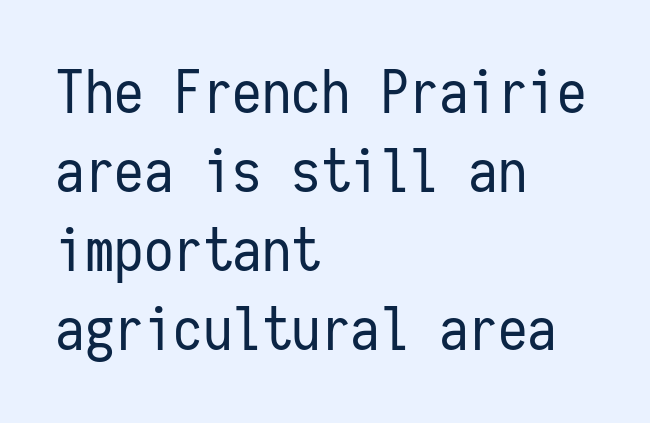
Each letter, wide or thin by design, is forced into the same width here. This block has exactly the height ordinary leading produces. Grotesque or geometric, the face here clearly has no serifs. This rendering features lettering with no underline. This rendering leaves character spacing at its baseline value. Layout note: lines flush left.
